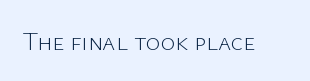
{"italic": "no", "bold": "no", "underline": "no", "letter_spacing": "normal", "letter_spacing_em": 0.0, "glyph_px": 25}
